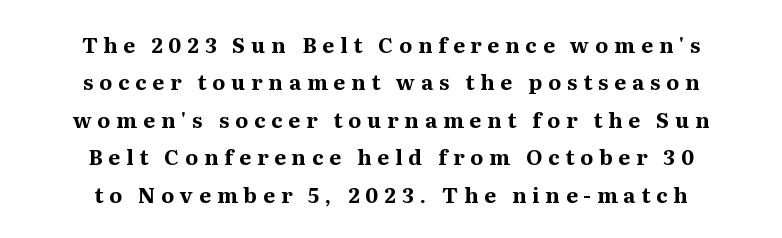
{"italic": "no", "bold": "yes", "underline": "no", "align": "center", "line_spacing_ratio": 1.78, "letter_spacing": "wide", "letter_spacing_em": 0.28, "glyph_px": 21}
